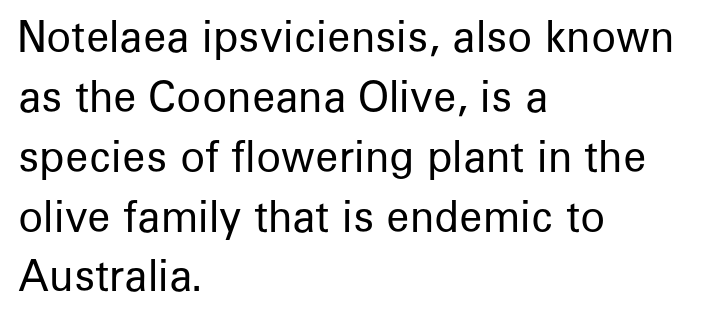
The image shows 41 px regular-weight sans-serif type, upright; set left-aligned, normal line spacing (1.46x), normal letter spacing, not underlined; low stroke contrast and a medium x-height.
